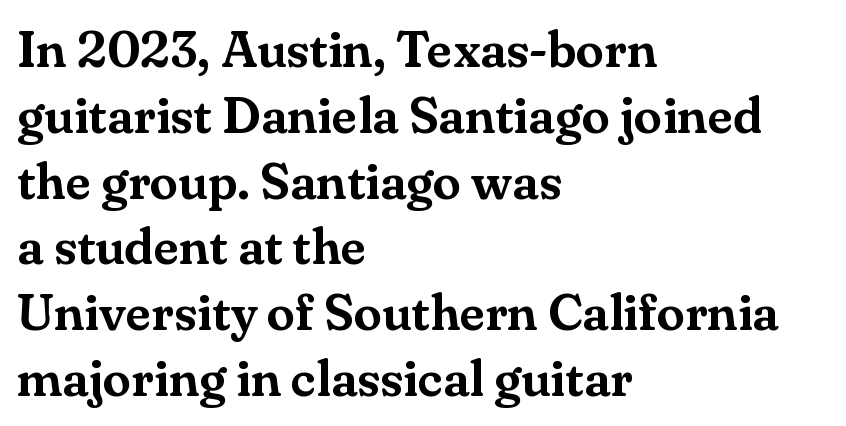
Q: Is the text italic (slanted)? A: No, it is upright.
Q: Is the typeface a serif or a sans-serif typeface? A: Serif.
Q: Is the text underlined? A: No.
Q: How is the paragraph aligned? A: Left-aligned.
Q: Is the spacing between letters normal or unusually wide? A: Normal.
Q: Is the spacing between lines tight, normal or loose? A: Normal.
Q: Width (condensed, normal, or wide)? A: Normal.
Q: Stroke contrast? A: Medium.
Q: x-height? A: Small.
Q: Monospaced? A: No.
